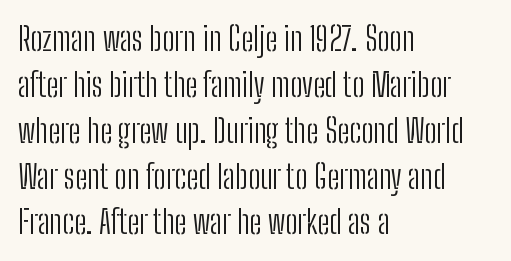
The line texture is even and compact thanks to regular tracking. Compared with typical paragraphs, the rows here are spaced about the same. One-word summary of the alignment: left. You could not count columns in this text — the font is proportionally spaced. These lines are composed in type without serifs. The specimen omits any rule beneath the text block's lines.
